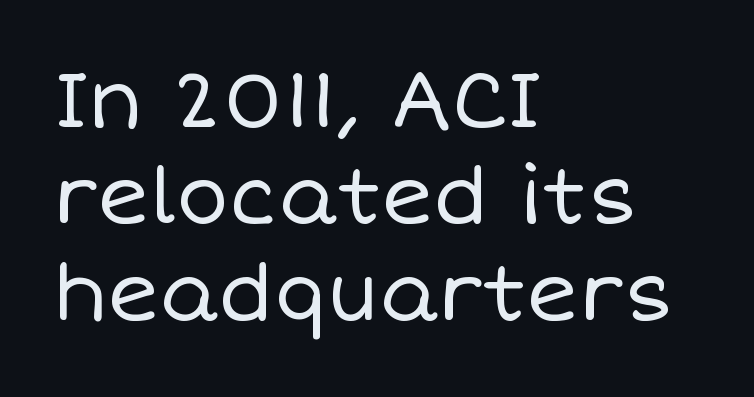
Does the copy run flush right? No — it runs flush left. Letter spacing: default. This sample has the flowing, uneven cadence of proportional lettering. Unmarked baselines from the first word to the last. Vertical stems look standard width or narrower in stroke.
